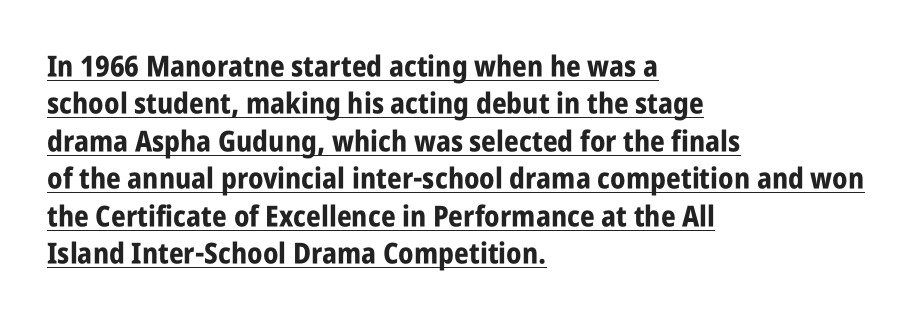
Q: Is the text bold? A: Yes.
Q: Is the text italic (slanted)? A: No, it is upright.
Q: Is the typeface a serif or a sans-serif typeface? A: Sans-serif.
Q: Is the text underlined? A: Yes.
Q: How is the paragraph aligned? A: Left-aligned.
Q: Is the spacing between letters normal or unusually wide? A: Normal.
Q: Is the spacing between lines tight, normal or loose? A: Normal.
Q: Width (condensed, normal, or wide)? A: Condensed.
Q: Stroke contrast? A: Low.
Q: x-height? A: Large.
Q: Monospaced? A: No.
